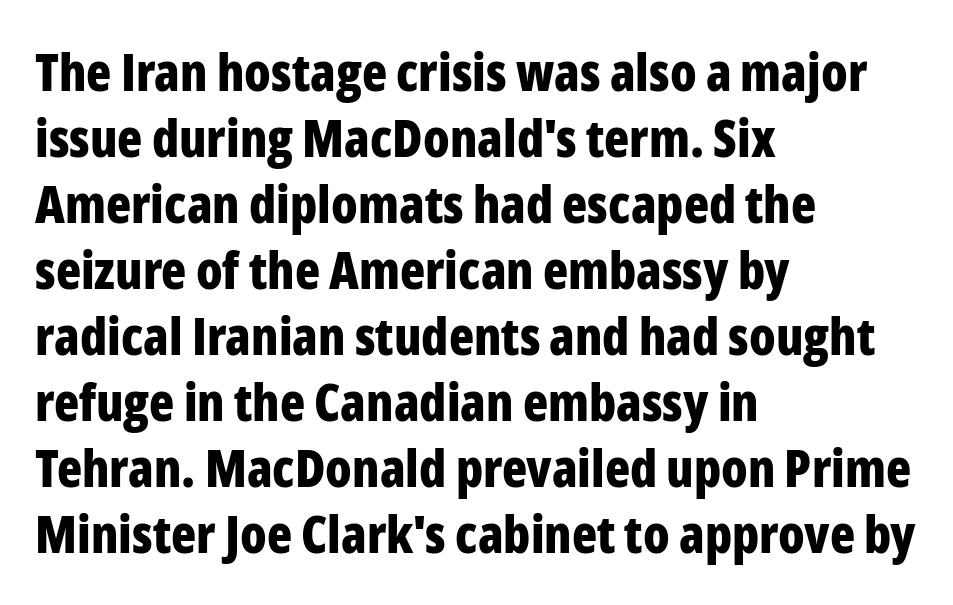
Nothing unusual about the tracking: characters are spaced as the font intends. A typesetter would mark this as roman, not italic. Look at the stroke-to-counter ratio: heavy, a bold. Lines of text with bare space underneath. The type family on display is of the sans-serif kind. Left-aligned paragraph, ragged on the right.
